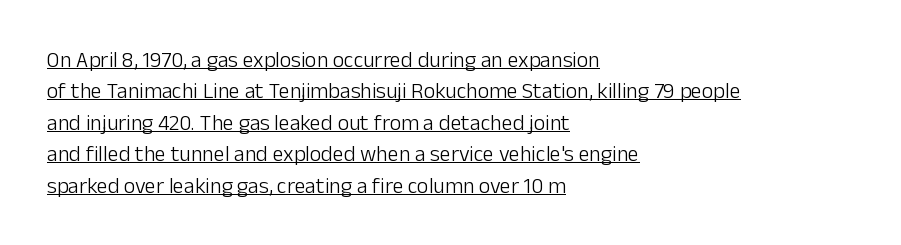
Q: Is the text bold? A: No.
Q: Is the text italic (slanted)? A: No, it is upright.
Q: Is the text underlined? A: Yes.
Q: How is the paragraph aligned? A: Left-aligned.
Q: Is the spacing between letters normal or unusually wide? A: Normal.
Q: Is the spacing between lines tight, normal or loose? A: Normal.
